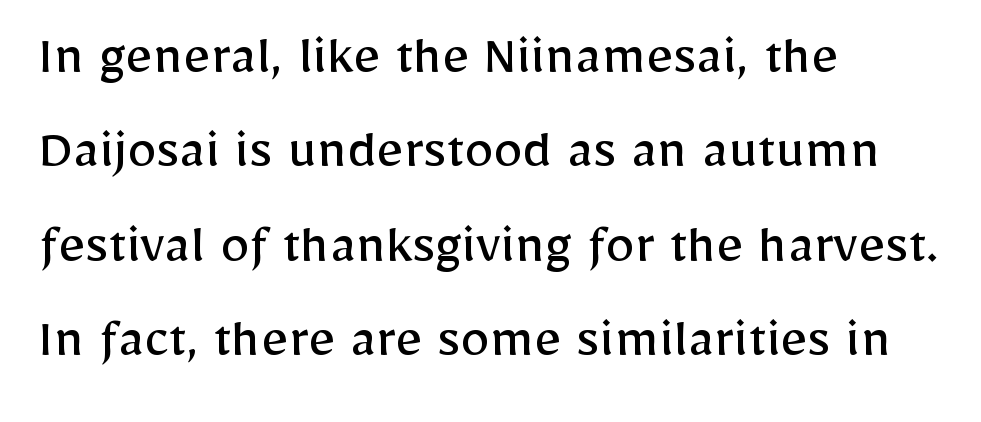
No feet cap the strokes, marking this as sans-serif type. No italicization has been applied; the sample stays upright. How are the letters spaced? Ordinarily, with no added tracking. A classic flush-left, rag-right setting is used for this passage. The glyphs are unaccompanied by any horizontal stroke below them. The characters are drawn with everyday or finer stroke widths.
